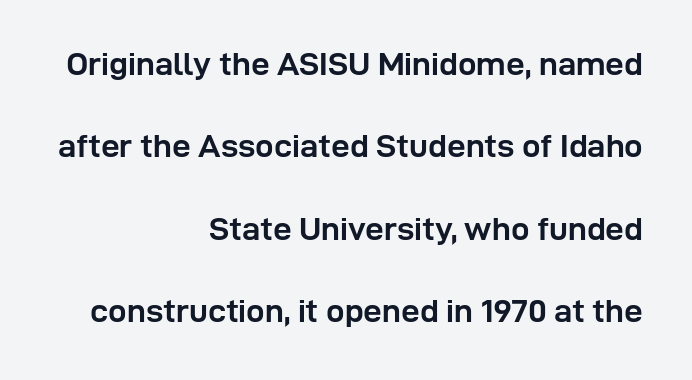
{"serif": "no", "italic": "no", "bold": "yes", "weight": "semibold", "width": "normal", "stroke_contrast": "low", "x_height": "medium", "monospaced": "no", "underline": "no", "align": "right", "line_spacing": "loose", "line_spacing_ratio": 2.5, "letter_spacing": "normal", "letter_spacing_em": 0.0, "glyph_px": 33}
